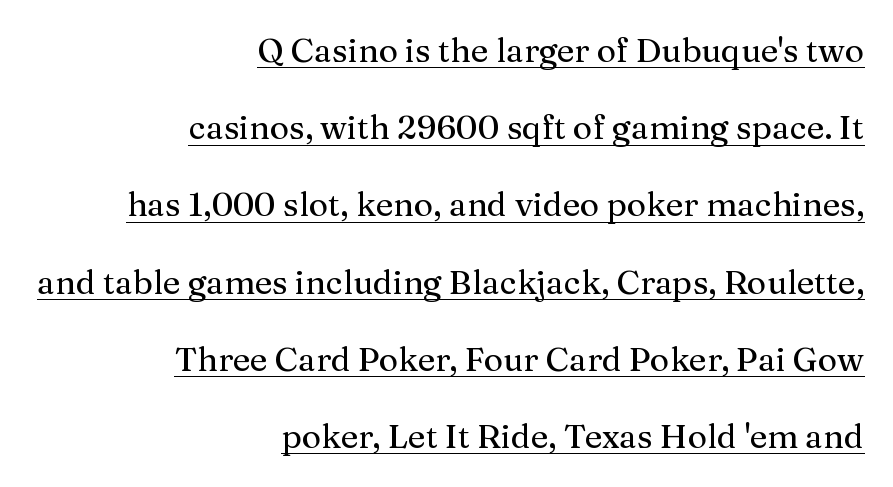
Rows of type keep a wide berth in the vertical direction. Typographically, this falls in the serif category. This sample has the flowing, uneven cadence of proportional lettering. The rendering anchors every line to the right-hand side. This is underlined copy, the kind a proofreader might mark for attention. A typesetter would mark this as roman, not italic.
